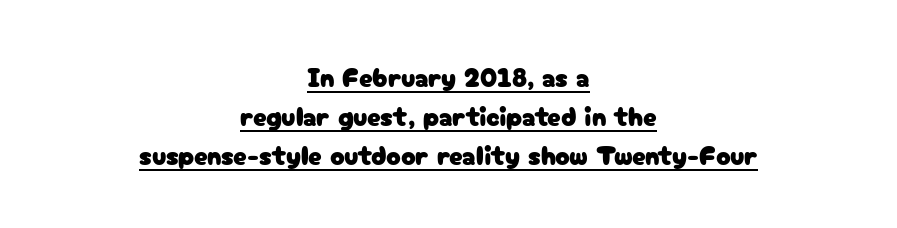
Q: Is the text italic (slanted)? A: No, it is upright.
Q: Is the text underlined? A: Yes.
Q: How is the paragraph aligned? A: Centered.
Q: Is the spacing between letters normal or unusually wide? A: Normal.
Q: Is the spacing between lines tight, normal or loose? A: Normal.
